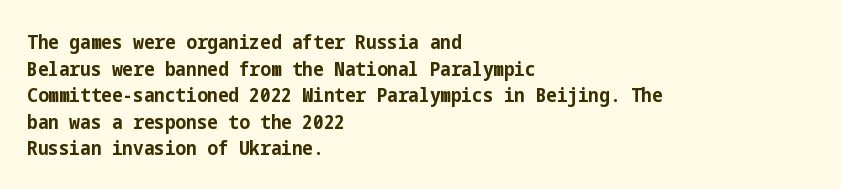
{"italic": "no", "bold": "yes", "underline": "no", "align": "left", "line_spacing": "normal", "line_spacing_ratio": 1.33, "letter_spacing": "normal", "letter_spacing_em": 0.0, "glyph_px": 20}
